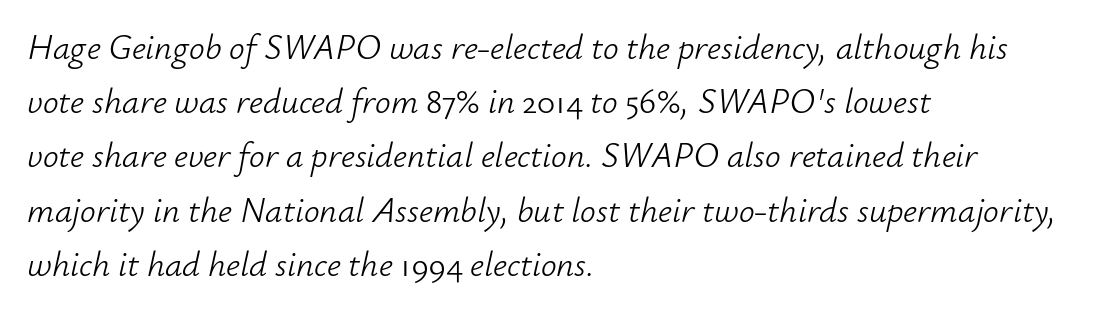
Caption: standard tracking, unaltered. Typeset ragged right — the left edge is the straight one. Students, observe: this is what conventionally led text looks like. Posture: slanted. The string is rendered with underlining switched off.
